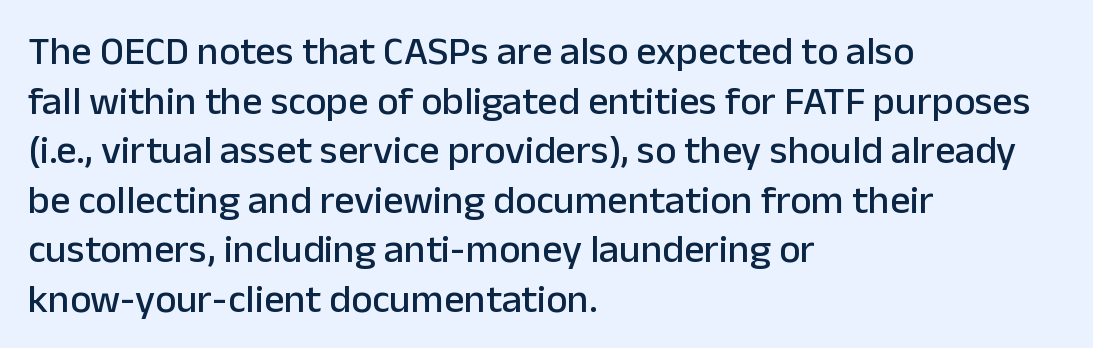
The image shows 40 px sans-serif type, upright; set left-aligned, line spacing 1.24x, normal letter spacing, not underlined; low stroke contrast and a medium x-height.
